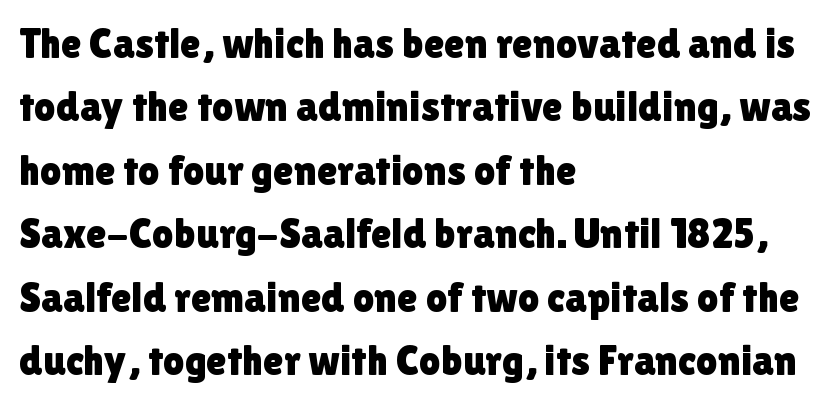
Q: Is the text italic (slanted)? A: No, it is upright.
Q: Is the typeface a serif or a sans-serif typeface? A: Sans-serif.
Q: Is the text underlined? A: No.
Q: How is the paragraph aligned? A: Left-aligned.
Q: Is the spacing between letters normal or unusually wide? A: Normal.
Q: Is the spacing between lines tight, normal or loose? A: Normal.
Q: Width (condensed, normal, or wide)? A: Normal.
Q: x-height? A: Medium.
Q: Monospaced? A: No.
